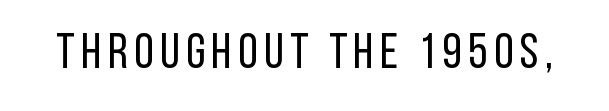
The image shows 50 px regular-weight, condensed sans-serif type, upright; set not underlined; low stroke contrast and a large x-height.
